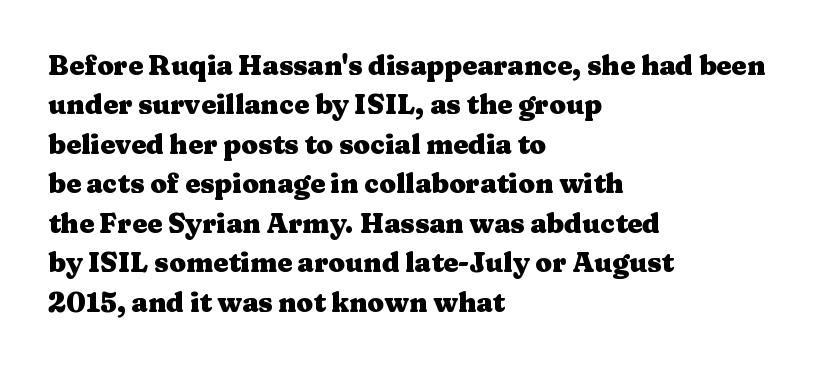
{"italic": "no", "bold": "yes", "underline": "no", "align": "left", "line_spacing": "normal", "line_spacing_ratio": 1.46, "letter_spacing": "normal", "letter_spacing_em": 0.0, "glyph_px": 27}
